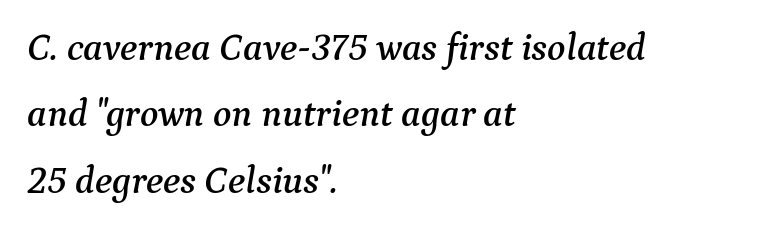
Q: Is the text italic (slanted)? A: Yes, it leans right by about 9 degrees.
Q: Is the typeface a serif or a sans-serif typeface? A: Serif.
Q: Is the text underlined? A: No.
Q: How is the paragraph aligned? A: Left-aligned.
Q: Is the spacing between letters normal or unusually wide? A: Normal.
Q: Width (condensed, normal, or wide)? A: Normal.
Q: Stroke contrast? A: Medium.
Q: x-height? A: Medium.
Q: Monospaced? A: No.
